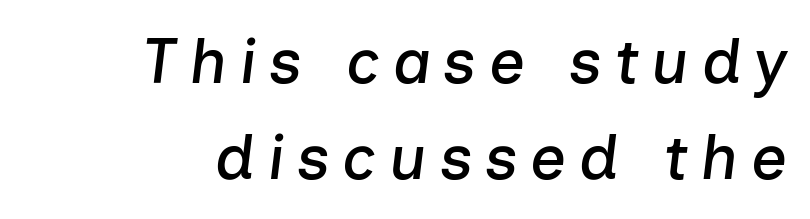
Q: Is the text italic (slanted)? A: Yes, it leans right by about 7 degrees.
Q: Is the text underlined? A: No.
Q: How is the paragraph aligned? A: Right-aligned.
Q: Is the spacing between letters normal or unusually wide? A: Unusually wide.
Q: Is the spacing between lines tight, normal or loose? A: Normal.
Q: Width (condensed, normal, or wide)? A: Normal.
Q: Stroke contrast? A: Low.
Q: x-height? A: Medium.
Q: Monospaced? A: No.
